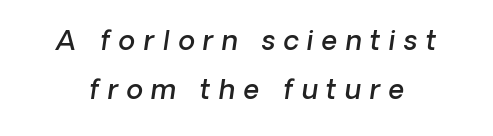
A bit beefed up — I'd call it semibold rather than bold. Someone cranked the tracking dial way up on this one. Honestly, there is no underline to notice here at all.
